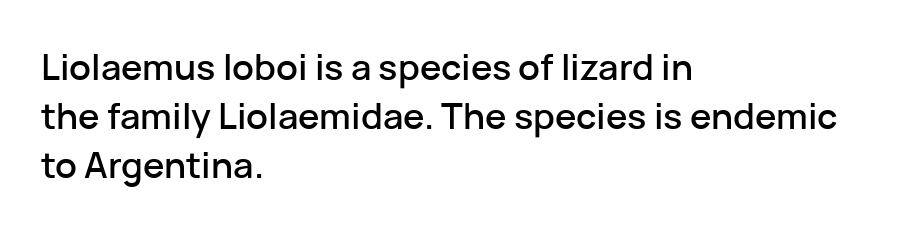
The image shows 36 px sans-serif type, upright; set left-aligned, normal line spacing (1.36x), normal letter spacing, not underlined; low stroke contrast and a medium x-height.
